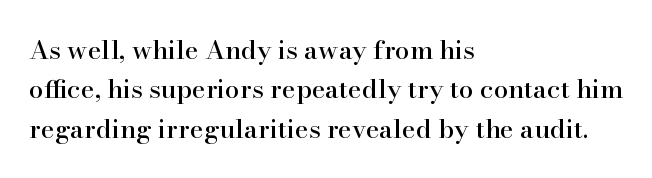
This rendering features lettering with no underline. Every row of glyphs begins at an identical x-position on the left. The leading is moderate, giving the passage an even texture. When letters stand straight like this, we call the style roman or upright.
